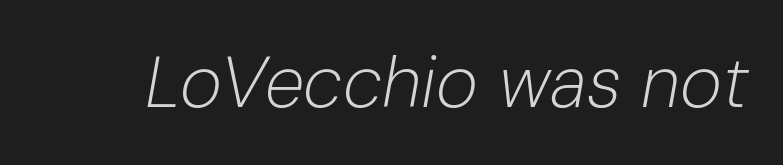
Slant detected: the letters are inclined. The specimen omits any rule beneath the text block's lines. The passage shown is typed in a proportional face where columns would drift. Students, note that the glyphs here touch the page at normal intervals. The font sits on the lighter half of the weight spectrum, regular included.
